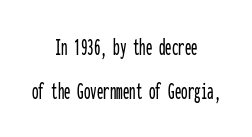
The letters stand upright; this is a roman face. Each line is balanced around a shared central axis. The string is rendered with underlining switched off. Nothing unusual about the tracking: characters are spaced as the font intends.
